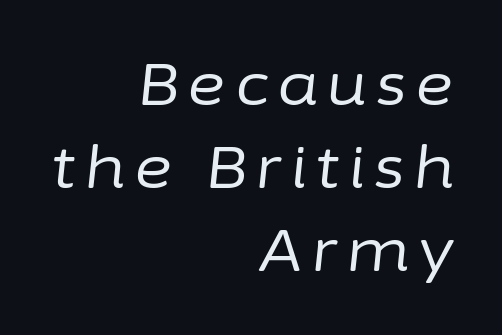
{"italic": "yes", "lean": "right", "slant_degrees": 6, "bold": "no", "weight": "regular", "width": "normal", "stroke_contrast": "low", "x_height": "medium", "monospaced": "no", "underline": "no", "align": "right", "line_spacing": "normal", "line_spacing_ratio": 1.41, "glyph_px": 59}
